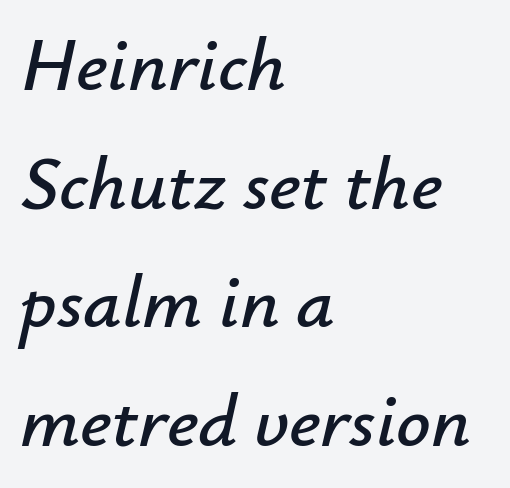
Q: Is the text italic (slanted)? A: Yes, it leans right by about 12 degrees.
Q: Is the text underlined? A: No.
Q: How is the paragraph aligned? A: Left-aligned.
Q: Is the spacing between letters normal or unusually wide? A: Normal.
Q: Is the spacing between lines tight, normal or loose? A: Normal.
Q: Width (condensed, normal, or wide)? A: Normal.
Q: Stroke contrast? A: Low.
Q: x-height? A: Small.
Q: Monospaced? A: No.
